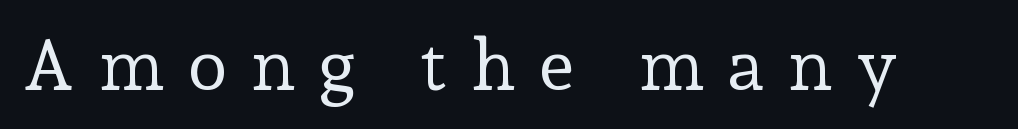
Q: Is the text bold? A: No.
Q: Is the text italic (slanted)? A: No, it is upright.
Q: Is the typeface a serif or a sans-serif typeface? A: Serif.
Q: Is the text underlined? A: No.
Q: Is the spacing between letters normal or unusually wide? A: Unusually wide.
Q: Width (condensed, normal, or wide)? A: Normal.
Q: Stroke contrast? A: Low.
Q: x-height? A: Medium.
Q: Monospaced? A: No.
